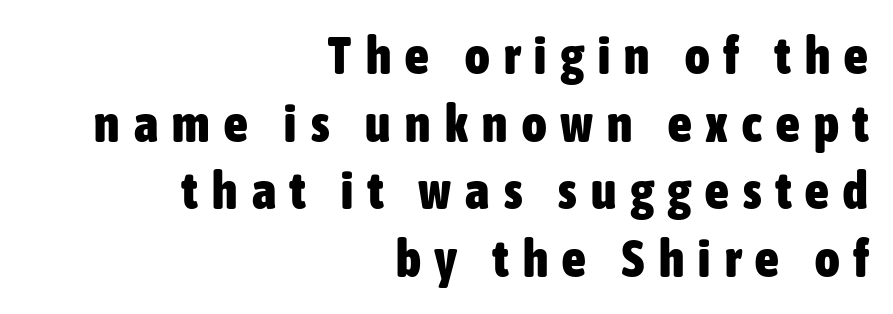
Horizontal bands of white between lines are of average thickness. Weight: bold. Words appear elongated and porous because spacing is wide. Ascenders rise straight up at ninety degrees. A student would call this right alignment; a typographer would say flush right, rag left.
